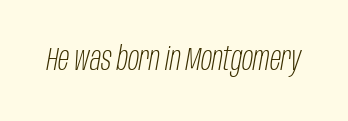
The image shows 33 px light, condensed type, italic (leaning right); set normal letter spacing, not underlined; low stroke contrast and a large x-height.
